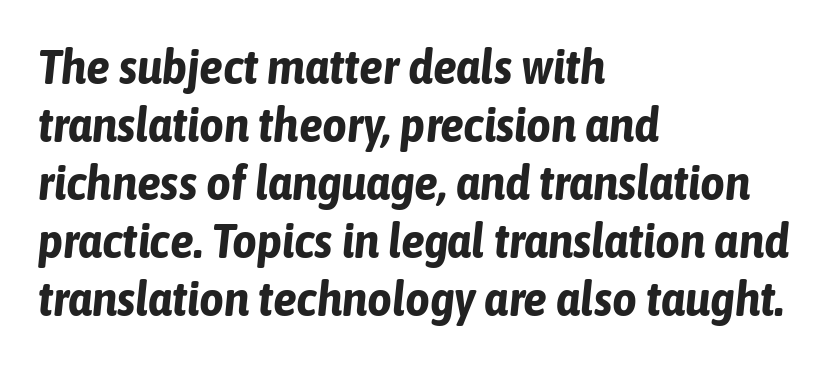
The baseline area is clear. This sample is left-justified, so line endings fall wherever the words run out. In terms of weight, the rendering is a true, heavy bold. The rendering keeps characters at their native spacing.
